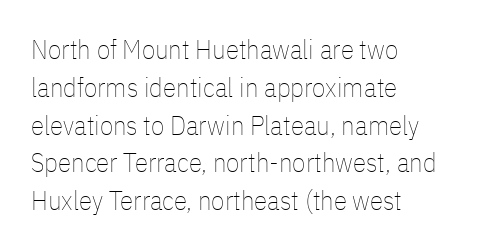
Short note: letters normally spaced. These lines are set flush left with a ragged right edge. The passage shown is not bold in any degree. Rows of type keep a routine distance in the vertical direction. This is the regular roman posture of the typeface.
